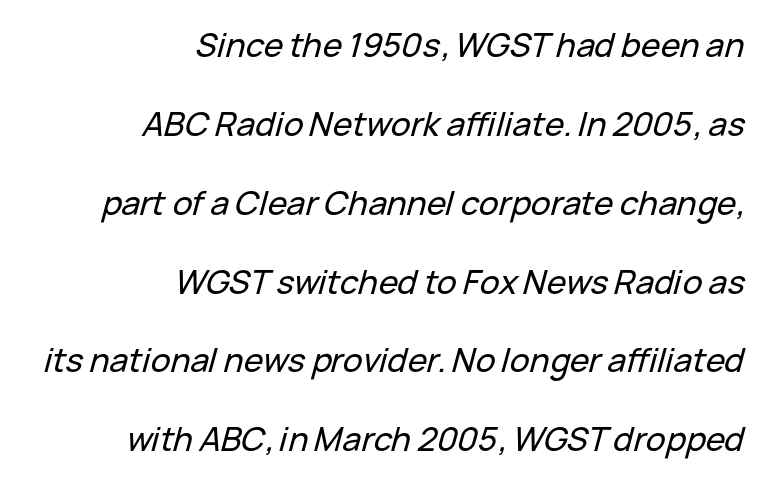
The passage shown is typed in a proportional face where columns would drift. The specimen omits any rule beneath the text block's lines. One glance says open: line gaps are wider than usual. This sample is right-justified, so line beginnings fall wherever the words allow. No extra tracking has been applied to these lines.
